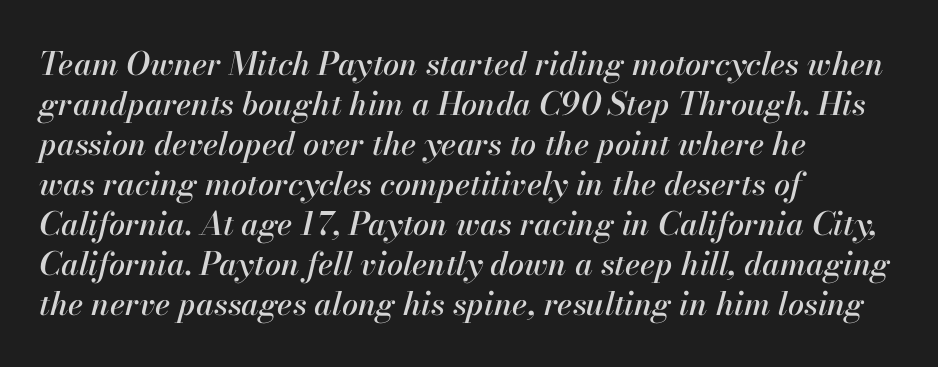
The image shows 32 px text type, italic (leaning right); set left-aligned, normal line spacing (1.25x), normal letter spacing, not underlined; high stroke contrast and a small x-height.
